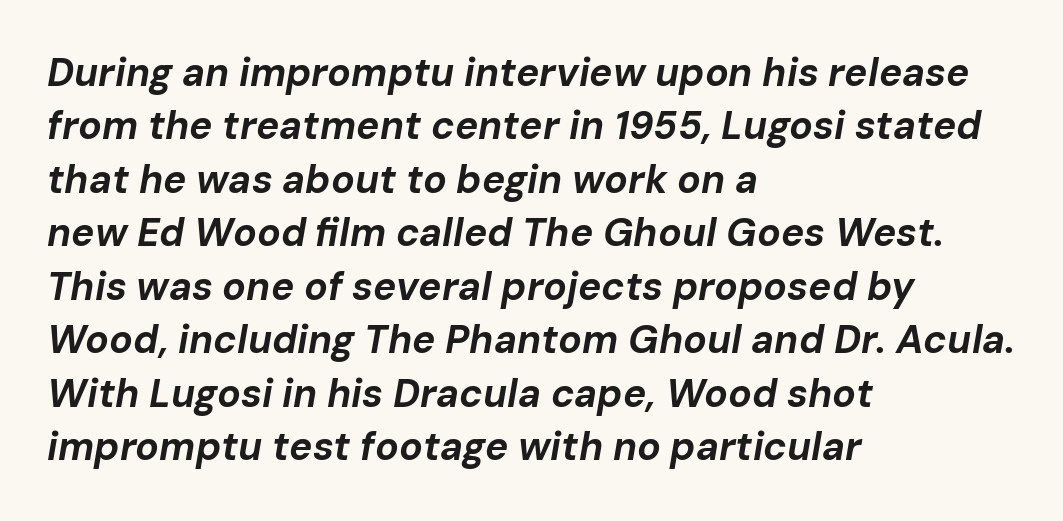
{"italic": "yes", "lean": "right", "slant_degrees": 10, "bold": "yes", "weight": "bold", "width": "normal", "stroke_contrast": "low", "x_height": "medium", "monospaced": "no", "underline": "no", "align": "left", "line_spacing": "normal", "line_spacing_ratio": 1.37, "letter_spacing": "normal", "letter_spacing_em": 0.0, "glyph_px": 39}
